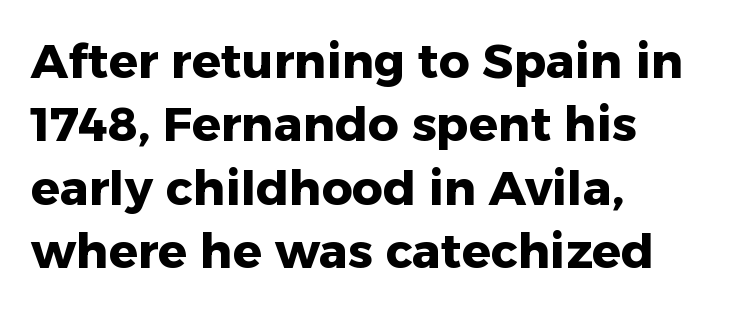
Between one letter and the next there's only the usual sliver of space. The ragged edge is on the right, which tells us the setting is flush left. Is this a fixed-width face? No — the glyphs have proportional, varying widths. Baseline-to-baseline distance is the conventional proportion of letter height. Honestly, there is no underline to notice here at all. Heft: maximum for text — a bold.
